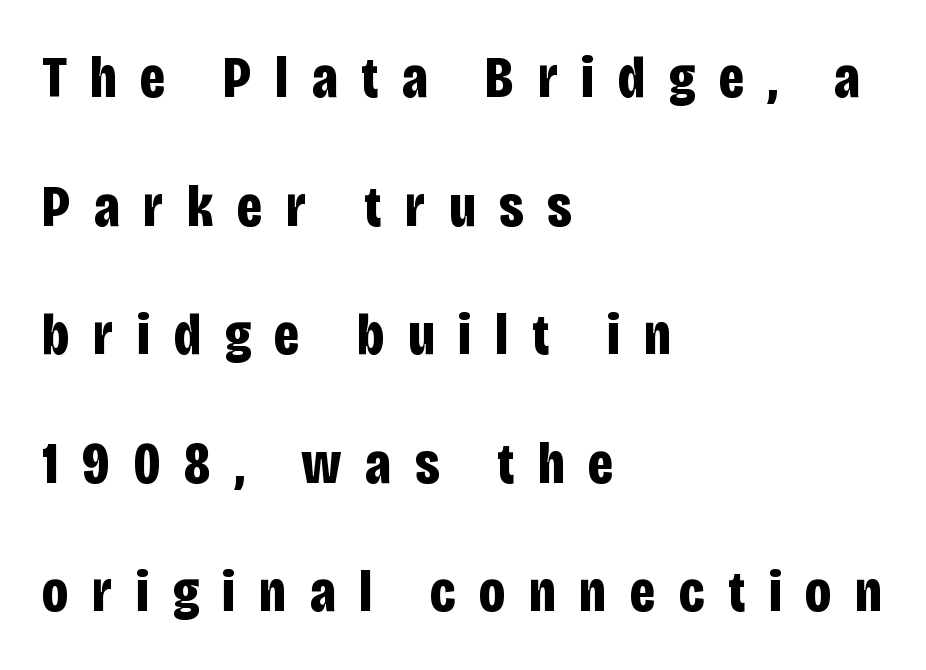
{"serif": "no", "italic": "no", "bold": "yes", "weight": "bold", "width": "condensed", "stroke_contrast": "low", "x_height": "large", "monospaced": "no", "underline": "no", "align": "left", "line_spacing": "loose", "line_spacing_ratio": 2.18, "letter_spacing": "wide", "letter_spacing_em": 0.4, "glyph_px": 59}
